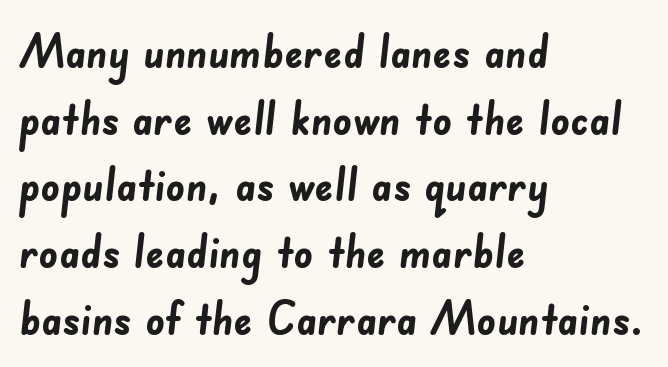
Character widths vary here, with narrow letters taking less room than wide ones. The line texture is even and compact thanks to regular tracking. Line spacing here is normal. The typesetter chose a ragged-right arrangement here. Compared with an ordinary text face, these strokes are far heavier — a full bold. Glance below the letters and you will spot only blank space.
